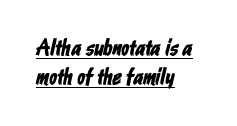
The image shows 23 px text type; set left-aligned, normal line spacing (1.25x), normal letter spacing, underlined.
